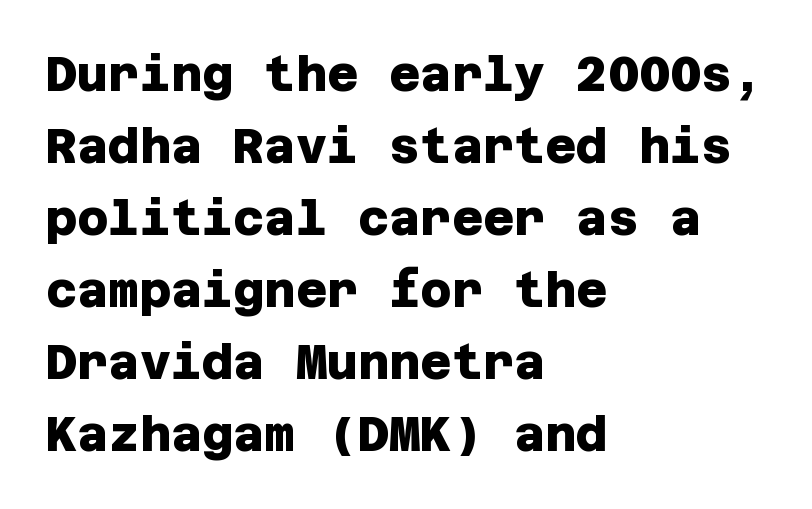
The face used here is rendered with its standard letterfit. The vertical gap from one line to the next is medium. Horizontal alignment here is leftward, the default for most running prose. A typesetter would label this face a sans. The space beneath each line is pristine and unruled. Notice how thick the strokes are: this is what a full bold looks like.
